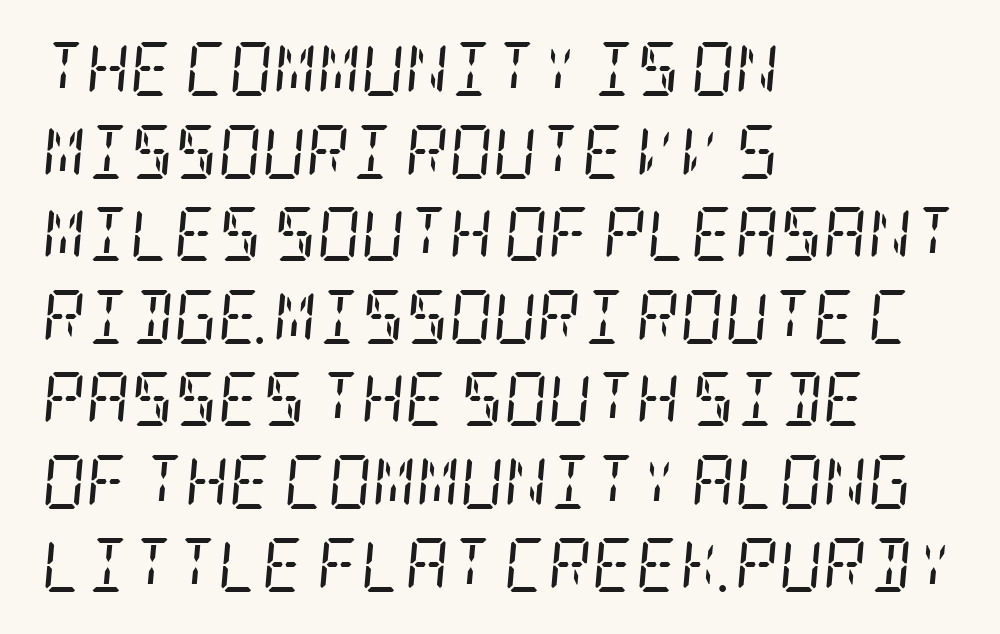
Q: Is the text bold? A: No.
Q: Is the text italic (slanted)? A: Yes, it leans right by about 5 degrees.
Q: Is the typeface a serif or a sans-serif typeface? A: Serif.
Q: Is the text underlined? A: No.
Q: How is the paragraph aligned? A: Left-aligned.
Q: Is the spacing between letters normal or unusually wide? A: Normal.
Q: Is the spacing between lines tight, normal or loose? A: Normal.
Q: Width (condensed, normal, or wide)? A: Condensed.
Q: Stroke contrast? A: Low.
Q: x-height? A: Large.
